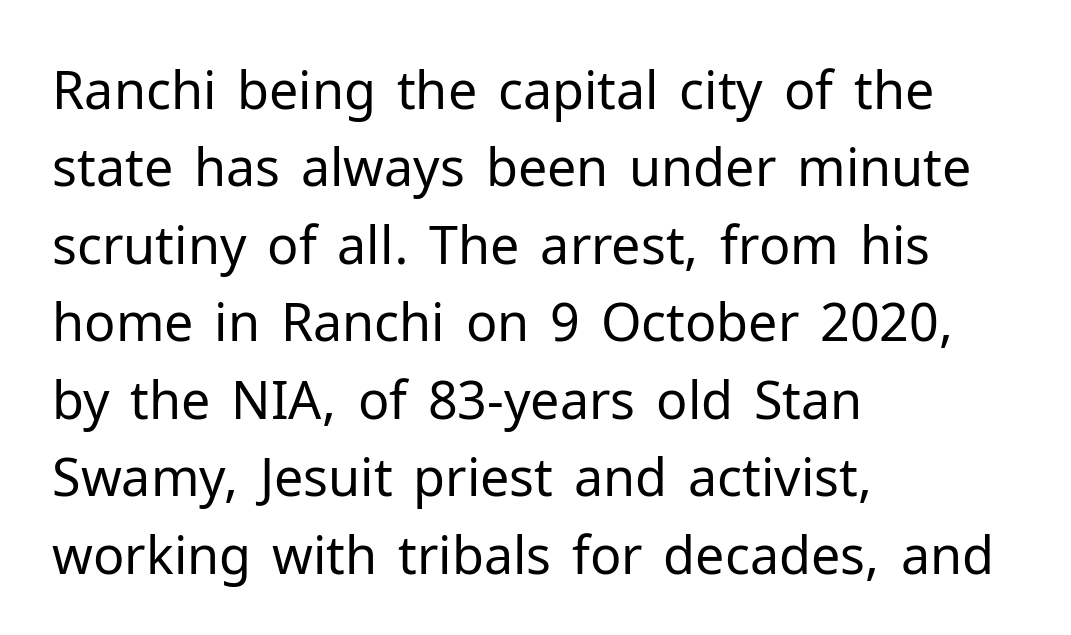
The words here are not underlined. The rag falls on the right side of this text block. Does the leading feel generous? No, just average. The passage shown is typed in a proportional face where columns would drift. The letters stand upright; this is a roman face. Weight: in the light-to-regular range.
